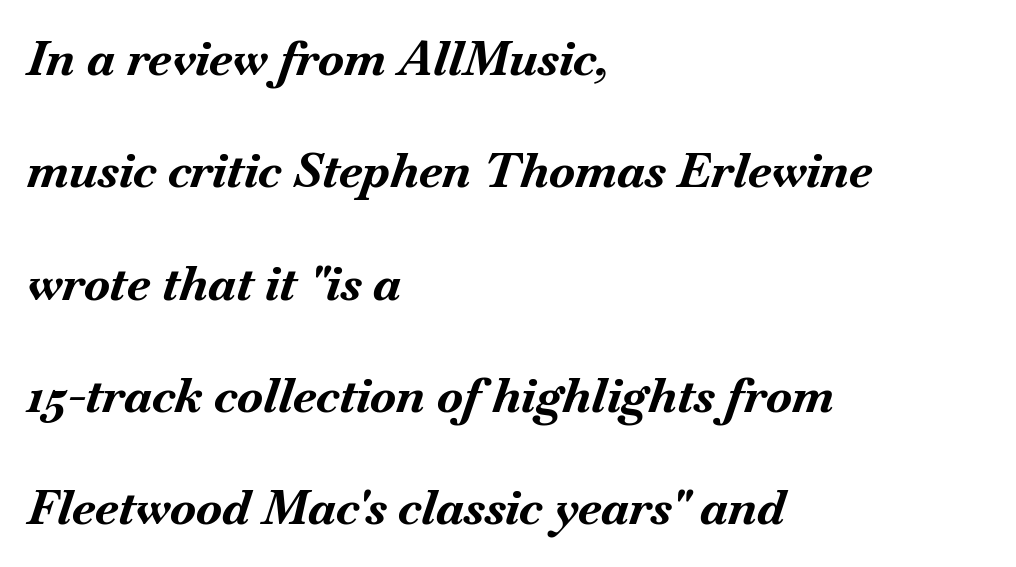
What's the leading like? Stretched, with rows far apart. Underlining? Definitely not there. Proportional: the letters do not fall into vertical columns. Between one letter and the next there's only the usual sliver of space. Designer's note — italics engaged.
